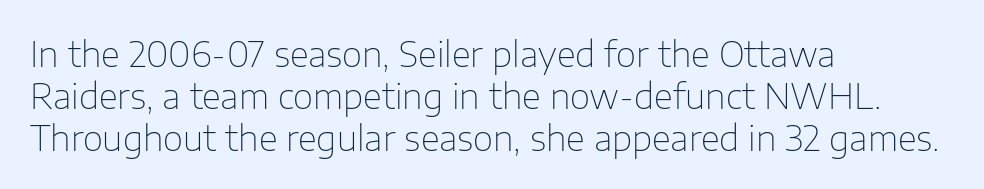
The image shows 35 px thin sans-serif type, upright; set left-aligned, line spacing 1.2x, normal letter spacing, not underlined; low stroke contrast and a medium x-height.
